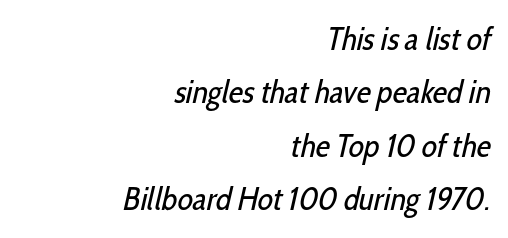
The image shows 32 px regular-weight, condensed sans-serif type; set right-aligned, normal line spacing (1.67x), normal letter spacing, not underlined; low stroke contrast and a medium x-height.
